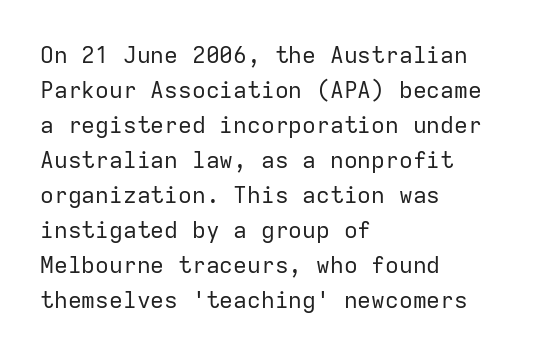
Q: Is the text bold? A: No.
Q: Is the text italic (slanted)? A: No, it is upright.
Q: Is the text underlined? A: No.
Q: How is the paragraph aligned? A: Left-aligned.
Q: Is the spacing between letters normal or unusually wide? A: Normal.
Q: Is the spacing between lines tight, normal or loose? A: Normal.
